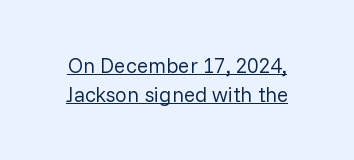
Q: Is the text bold? A: No.
Q: Is the text italic (slanted)? A: No, it is upright.
Q: Is the text underlined? A: Yes.
Q: Is the spacing between letters normal or unusually wide? A: Normal.
Q: Is the spacing between lines tight, normal or loose? A: Normal.
